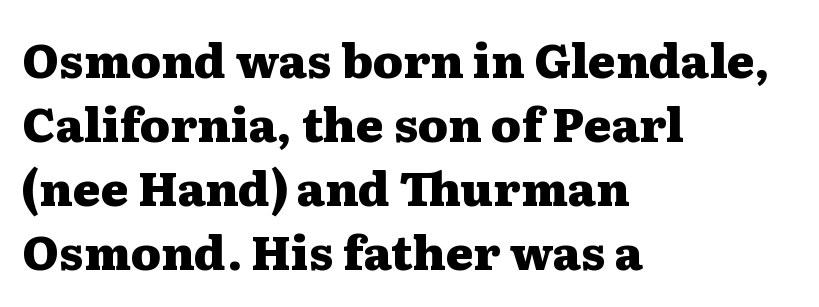
Is the block centered? No — it sits flush against the left margin. Notice how thick the strokes are: this is what a full bold looks like. Looks like regular typesetting: each glyph gets only the width it needs. Decoration check: the copy has no underline. How are the letters spaced? Ordinarily, with no added tracking. The designer left line spacing at the default.
